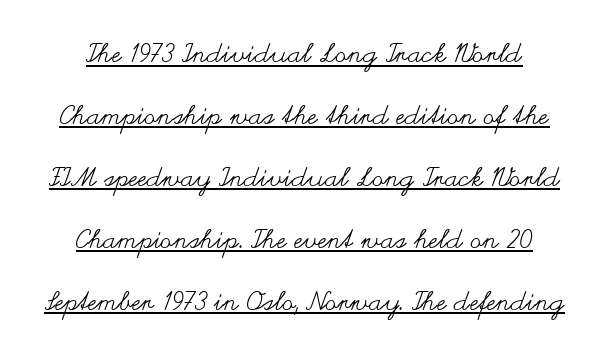
The image shows 26 px text type; set centered, loose line spacing (2.38x), normal letter spacing, underlined.
